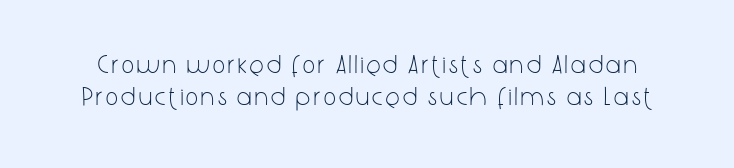
{"italic": "no", "bold": "no", "underline": "no", "line_spacing_ratio": 1.24, "glyph_px": 26}
